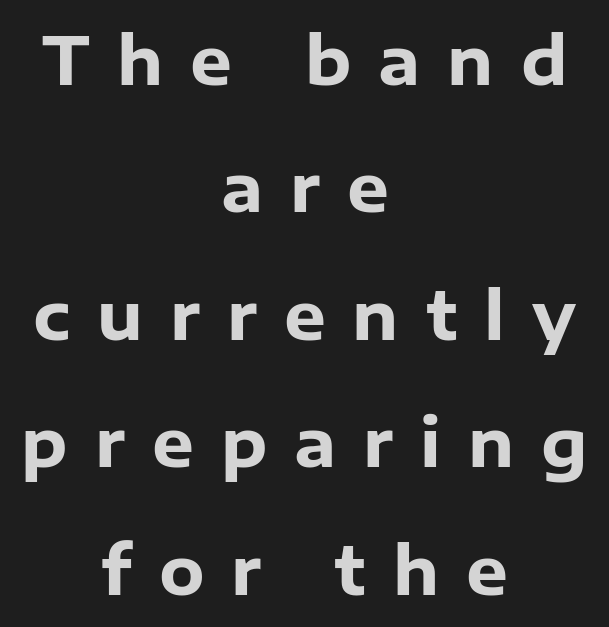
{"serif": "no", "italic": "no", "bold": "yes", "weight": "heavy", "width": "normal", "stroke_contrast": "low", "x_height": "medium", "monospaced": "no", "underline": "no", "align": "center", "line_spacing": "loose", "line_spacing_ratio": 1.93, "letter_spacing": "wide", "letter_spacing_em": 0.41, "glyph_px": 66}
